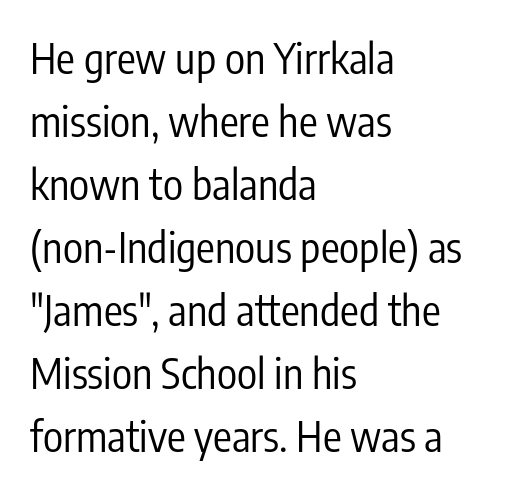
Compared with a typical body face, this is equally light or lighter still. This is the regular roman posture of the typeface. Underlining? Definitely not there. Horizontal bands of white between lines are of average thickness.
